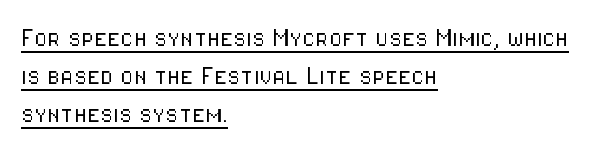
{"serif": "no", "italic": "no", "bold": "no", "weight": "light", "width": "condensed", "stroke_contrast": "low", "x_height": "medium", "monospaced": "no", "underline": "yes", "align": "left", "line_spacing": "normal", "line_spacing_ratio": 1.27, "letter_spacing": "normal", "letter_spacing_em": 0.0, "glyph_px": 30}
